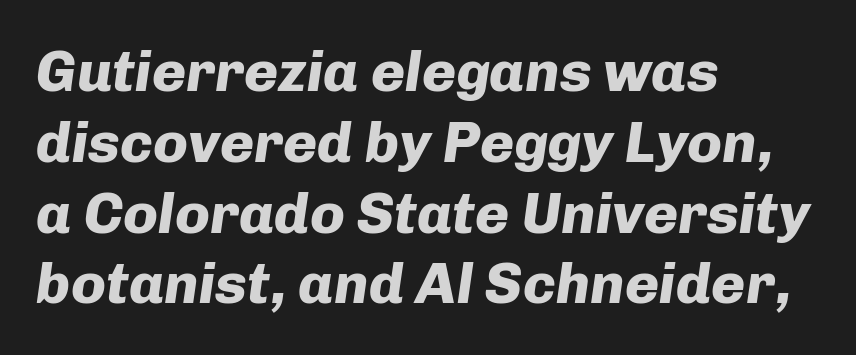
The glyphs have the mass of a bold cut. Characters are canted at an angle relative to the baseline's perpendicular. Spacing verdict: proportional, widths tailored to each character. Descenders hang freely into open space.
